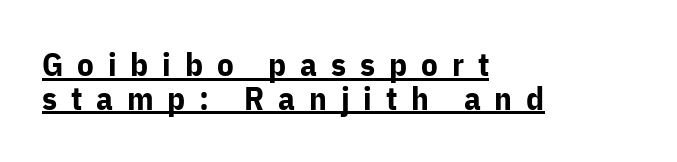
{"serif": "no", "italic": "no", "bold": "yes", "weight": "bold", "width": "normal", "stroke_contrast": "low", "x_height": "medium", "monospaced": "no", "underline": "yes", "align": "left", "line_spacing": "tight", "line_spacing_ratio": 1.02, "letter_spacing": "wide", "letter_spacing_em": 0.42, "glyph_px": 33}
